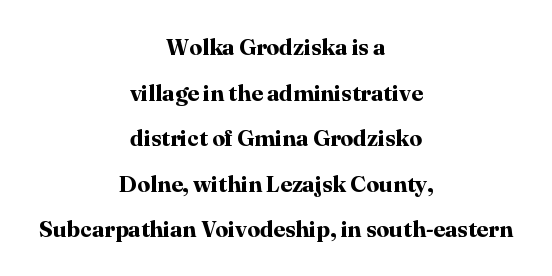
{"italic": "no", "bold": "yes", "underline": "no", "align": "center", "line_spacing": "loose", "line_spacing_ratio": 1.98, "letter_spacing": "normal", "letter_spacing_em": 0.0, "glyph_px": 23}
